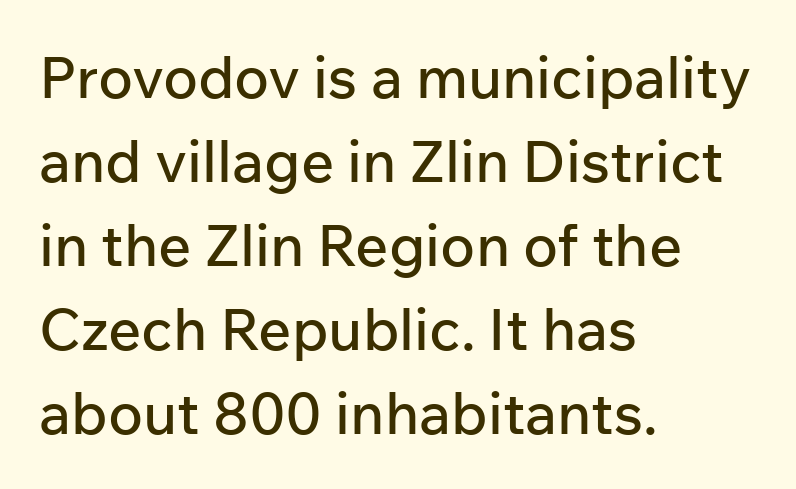
Words float on clear page, feet unadorned. Nothing sits at the stroke ends, so this counts as sans-serif. The letterforms sit shoulder to shoulder at normal distance. Quick note: not italic, upright. Think of a printed novel: that variable character pitch is what you see here. This block has exactly the height ordinary leading produces.
